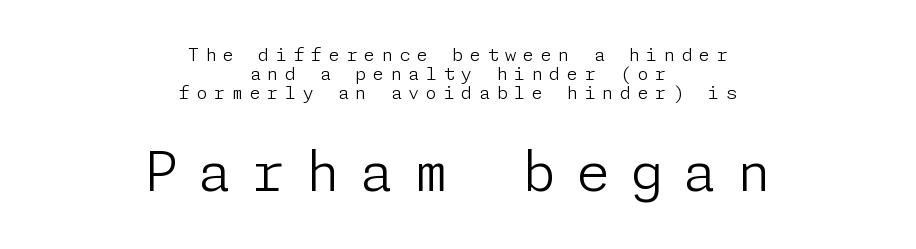
Which of the two is more prominent by size? The second, at the bottom. Stem width sits at or under what a default text font uses. Leading is clearly below the norm, producing a dense column. Check under the words: just untouched page. Posture: upright roman. Does the copy run flush right? No — it is centered line by line.
